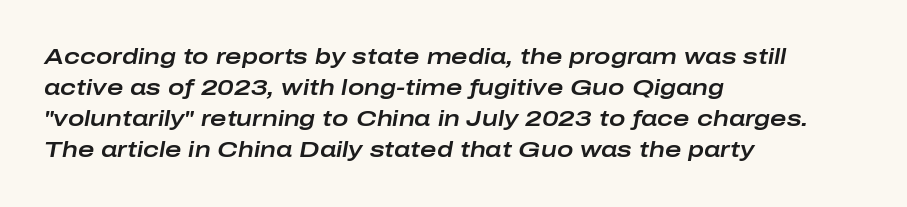
{"italic": "yes", "lean": "right", "slant_degrees": 10, "underline": "no", "align": "left", "line_spacing": "normal", "line_spacing_ratio": 1.41, "letter_spacing": "normal", "letter_spacing_em": 0.0, "glyph_px": 22}
